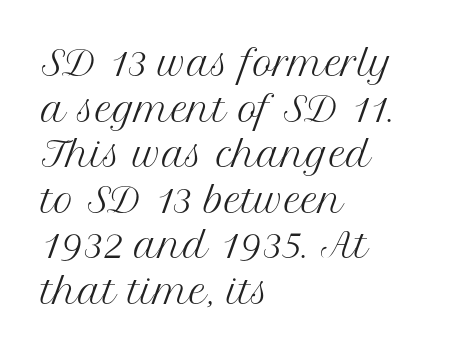
{"serif": "yes", "bold": "no", "weight": "regular", "width": "normal", "stroke_contrast": "medium", "x_height": "medium", "monospaced": "no", "underline": "no", "align": "left", "line_spacing": "normal", "line_spacing_ratio": 1.34, "letter_spacing": "normal", "letter_spacing_em": 0.0, "glyph_px": 34}
